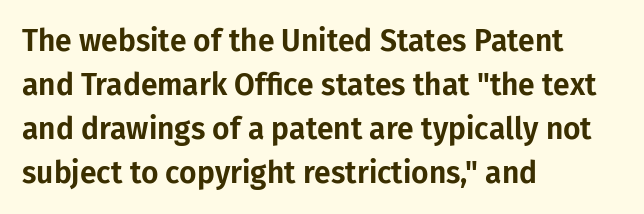
The image shows 30 px sans-serif type, upright; set left-aligned, normal line spacing (1.47x), normal letter spacing, not underlined; low stroke contrast and a medium x-height.
